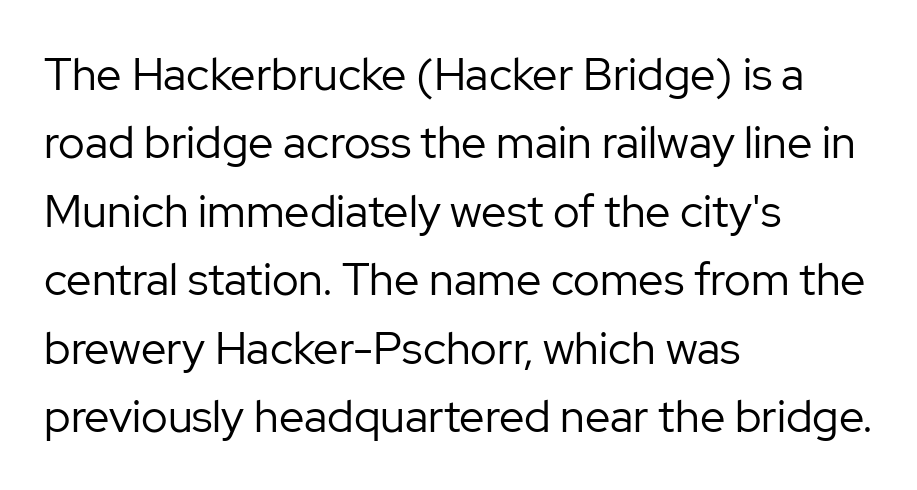
The image shows 45 px regular-weight sans-serif type, upright; set left-aligned, normal line spacing (1.52x), normal letter spacing, not underlined; low stroke contrast and a medium x-height.
